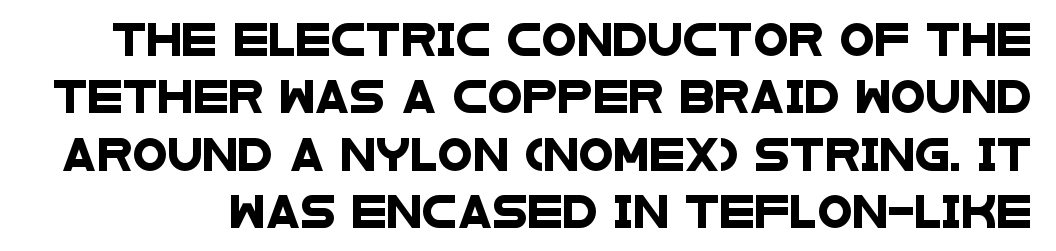
The image shows 32 px wide sans-serif type; set line spacing 1.79x, normal letter spacing, not underlined; low stroke contrast and a large x-height.
